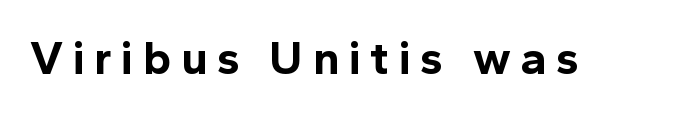
Note the varied advance widths — an 'i' is clearly narrower than an 'm'. A sans-serif font was chosen for this passage. This rendering features lettering with no underline. In terms of posture, this sample is upright. This is heavy type, rendered in bold. Here the glyphs are tracked loosely, breaking word shapes into spaced letters.
